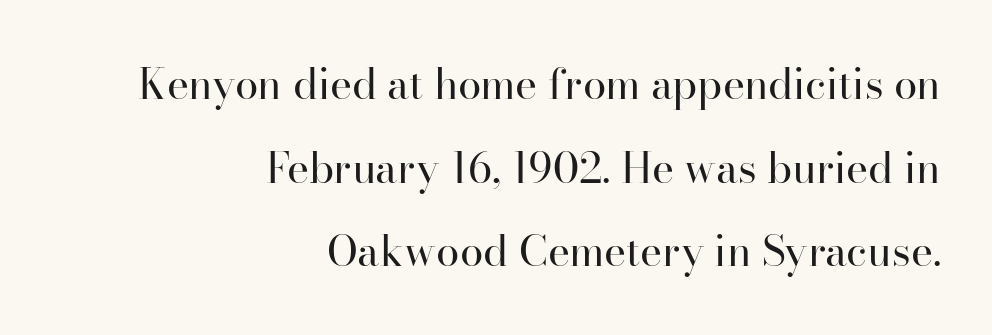
Q: Is the text bold? A: No.
Q: Is the text italic (slanted)? A: No, it is upright.
Q: Is the typeface a serif or a sans-serif typeface? A: Serif.
Q: Is the text underlined? A: No.
Q: How is the paragraph aligned? A: Right-aligned.
Q: Is the spacing between letters normal or unusually wide? A: Normal.
Q: Is the spacing between lines tight, normal or loose? A: Loose.
Q: Width (condensed, normal, or wide)? A: Normal.
Q: Stroke contrast? A: High.
Q: x-height? A: Small.
Q: Monospaced? A: No.
